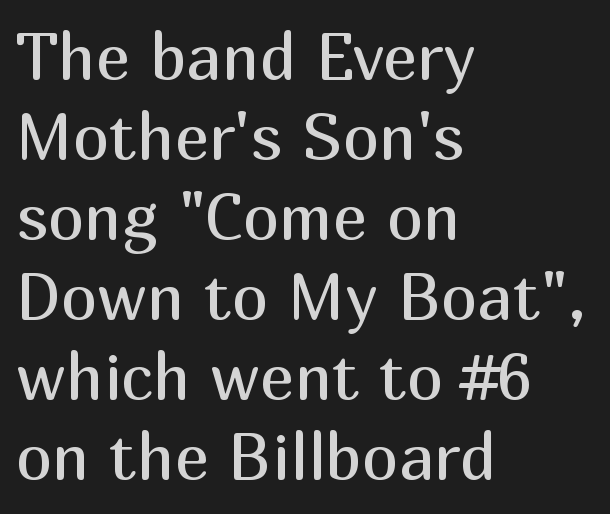
Do the characters align in a grid? No, the font is proportional. No italicization has been applied; the sample stays upright. Weight: regular or lighter. One-word summary of the alignment: left. Unmarked baselines from the first word to the last.
